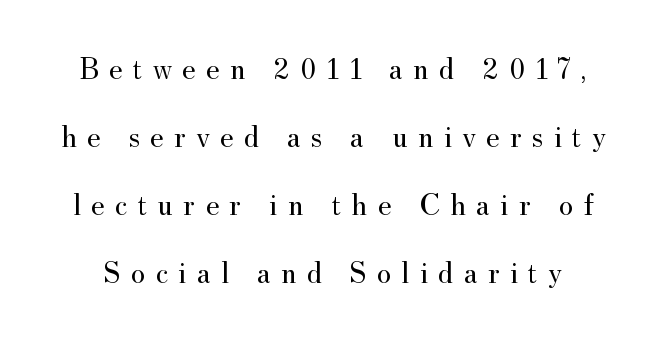
{"serif": "yes", "italic": "no", "bold": "no", "weight": "regular", "width": "normal", "stroke_contrast": "medium", "x_height": "small", "monospaced": "no", "underline": "no", "line_spacing": "loose", "line_spacing_ratio": 2.19, "letter_spacing": "wide", "letter_spacing_em": 0.33, "glyph_px": 31}
